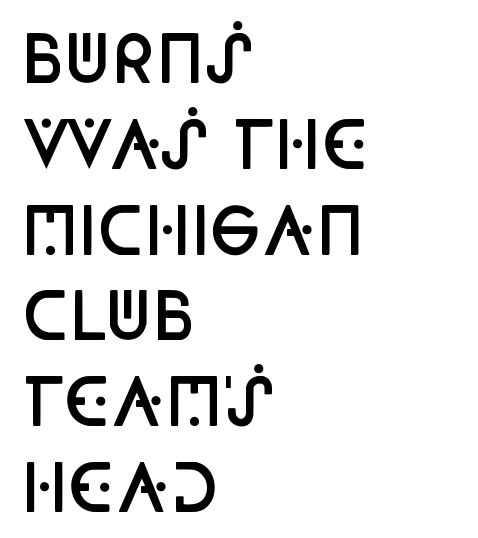
The image shows 64 px semibold, condensed sans-serif type, upright; set left-aligned, normal line spacing (1.34x), normal letter spacing, not underlined; low stroke contrast and a large x-height.
